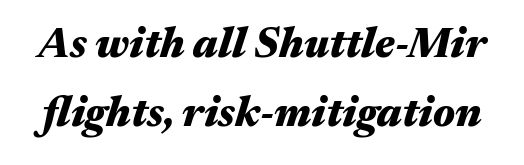
The image shows 42 px heavy, wide type, italic (leaning right); set normal line spacing (1.65x), normal letter spacing, not underlined; medium stroke contrast and a medium x-height.
